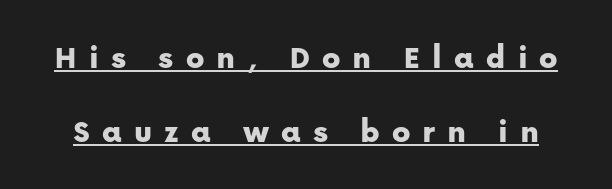
The image shows 34 px sans-serif type, upright; set loose line spacing (2.18x), unusually wide letter spacing (+0.35 em), underlined; low stroke contrast and a medium x-height.
